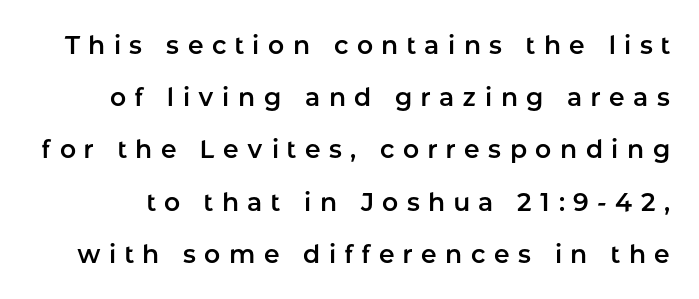
{"italic": "no", "underline": "no", "line_spacing": "loose", "line_spacing_ratio": 2.09, "letter_spacing": "wide", "letter_spacing_em": 0.34, "glyph_px": 25}
